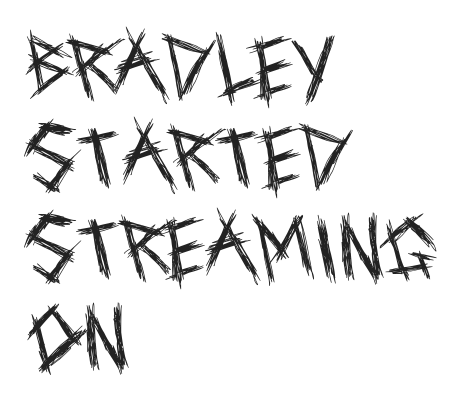
{"serif": "no", "italic": "no", "bold": "no", "weight": "regular", "width": "condensed", "x_height": "large", "monospaced": "no", "underline": "no", "align": "left", "line_spacing": "normal", "line_spacing_ratio": 1.29, "letter_spacing": "normal", "letter_spacing_em": 0.0, "glyph_px": 70}
